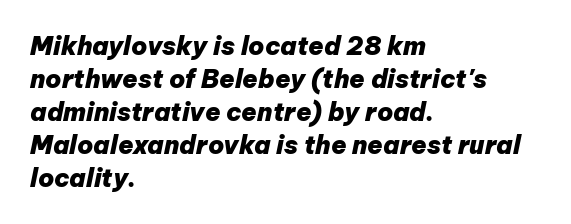
The text carries the slant typical of an italic or oblique font. Every row of glyphs begins at an identical x-position on the left. Beneath every word, the page is bare. The line-height multiplier appears to be the usual default. The font is running at its bold setting.
